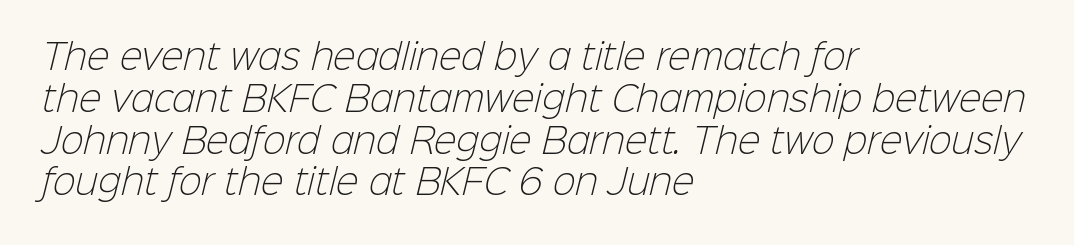
Underlining? Definitely not there. Note: no serifs on the glyphs. Students, note that the glyphs here touch the page at normal intervals. Leftover space on each line is placed entirely after the last word. Counters stay open thanks to moderate or lighter strokes.
